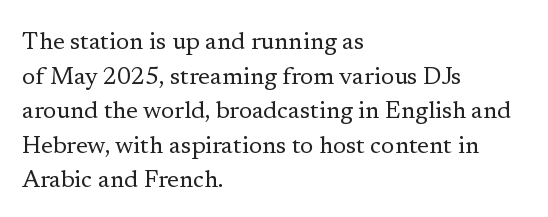
{"italic": "no", "bold": "no", "underline": "no", "align": "left", "line_spacing": "normal", "line_spacing_ratio": 1.44, "letter_spacing": "normal", "letter_spacing_em": 0.0, "glyph_px": 24}
